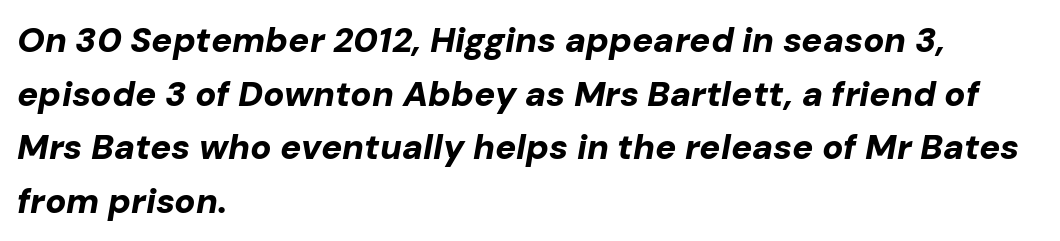
Q: Is the text bold? A: Yes.
Q: Is the text italic (slanted)? A: Yes, it leans right by about 10 degrees.
Q: Is the text underlined? A: No.
Q: How is the paragraph aligned? A: Left-aligned.
Q: Is the spacing between letters normal or unusually wide? A: Normal.
Q: Is the spacing between lines tight, normal or loose? A: Normal.
Q: Width (condensed, normal, or wide)? A: Normal.
Q: Stroke contrast? A: Low.
Q: x-height? A: Medium.
Q: Monospaced? A: No.
